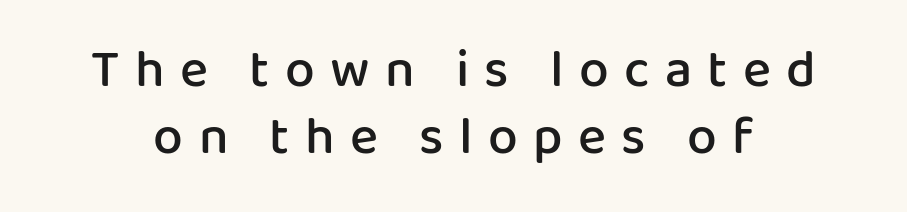
Q: Is the text bold? A: Semi-bold.
Q: Is the text italic (slanted)? A: No, it is upright.
Q: Is the typeface a serif or a sans-serif typeface? A: Sans-serif.
Q: Is the text underlined? A: No.
Q: Is the spacing between letters normal or unusually wide? A: Unusually wide.
Q: Is the spacing between lines tight, normal or loose? A: Normal.
Q: Width (condensed, normal, or wide)? A: Normal.
Q: Stroke contrast? A: Low.
Q: x-height? A: Medium.
Q: Monospaced? A: No.
